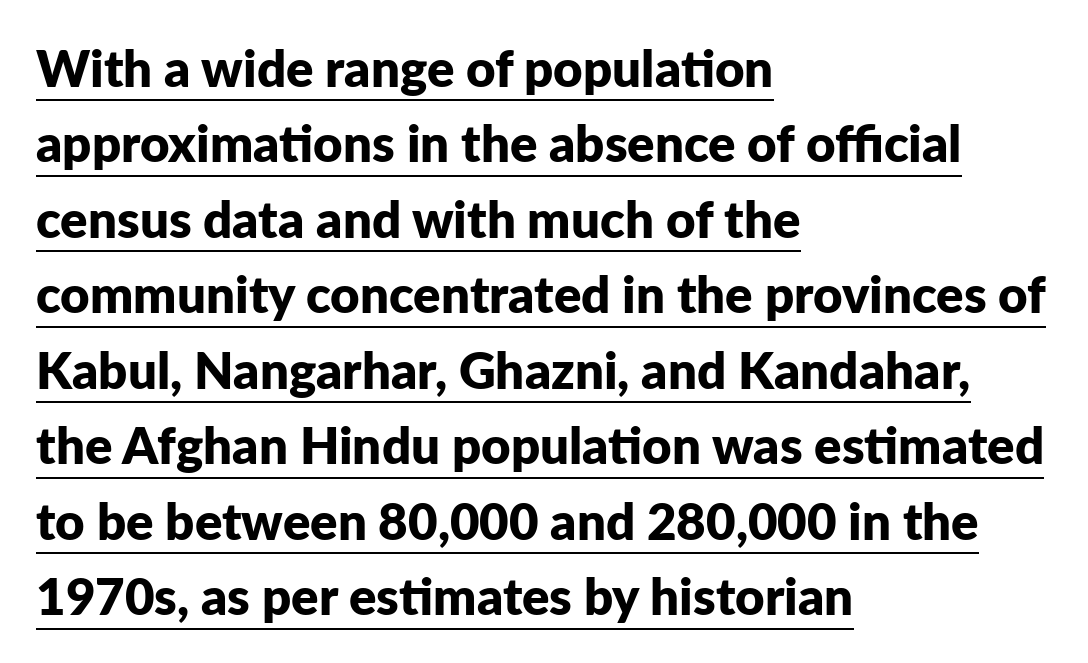
{"serif": "no", "italic": "no", "bold": "yes", "weight": "bold", "width": "normal", "stroke_contrast": "low", "x_height": "medium", "monospaced": "no", "underline": "yes", "align": "left", "line_spacing": "normal", "line_spacing_ratio": 1.48, "letter_spacing": "normal", "letter_spacing_em": 0.0, "glyph_px": 51}
